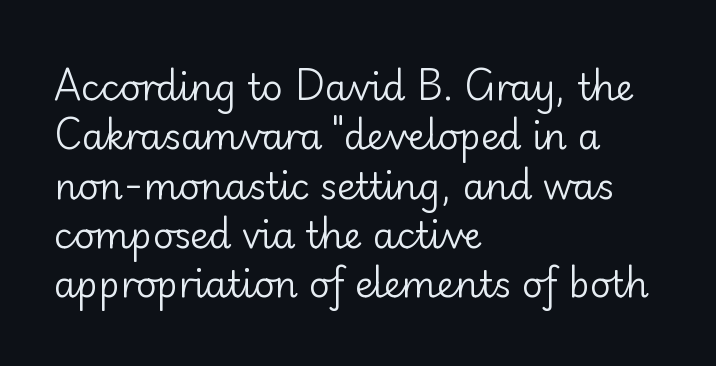
Q: Is the text bold? A: No.
Q: Is the text italic (slanted)? A: No, it is upright.
Q: Is the typeface a serif or a sans-serif typeface? A: Sans-serif.
Q: Is the text underlined? A: No.
Q: How is the paragraph aligned? A: Left-aligned.
Q: Is the spacing between letters normal or unusually wide? A: Normal.
Q: Is the spacing between lines tight, normal or loose? A: Normal.
Q: Width (condensed, normal, or wide)? A: Normal.
Q: Stroke contrast? A: Low.
Q: x-height? A: Small.
Q: Monospaced? A: No.
